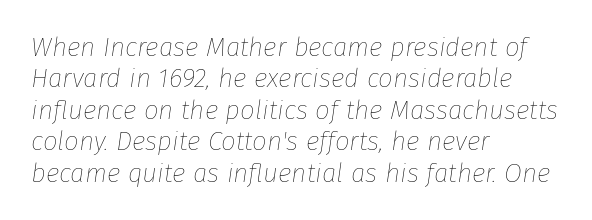
Q: Is the text bold? A: No.
Q: Is the text italic (slanted)? A: Yes, it leans right by about 8 degrees.
Q: Is the text underlined? A: No.
Q: How is the paragraph aligned? A: Left-aligned.
Q: Is the spacing between letters normal or unusually wide? A: Normal.
